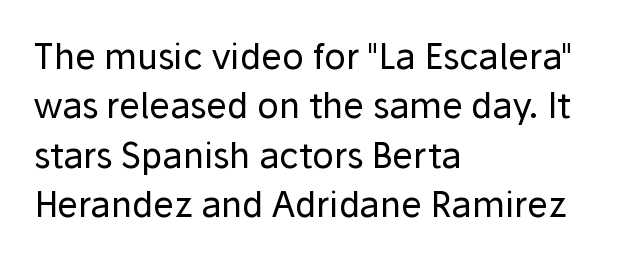
Q: Is the text bold? A: No.
Q: Is the text italic (slanted)? A: No, it is upright.
Q: Is the typeface a serif or a sans-serif typeface? A: Sans-serif.
Q: Is the text underlined? A: No.
Q: How is the paragraph aligned? A: Left-aligned.
Q: Is the spacing between letters normal or unusually wide? A: Normal.
Q: Is the spacing between lines tight, normal or loose? A: Normal.
Q: Width (condensed, normal, or wide)? A: Normal.
Q: Stroke contrast? A: Low.
Q: x-height? A: Medium.
Q: Monospaced? A: No.
